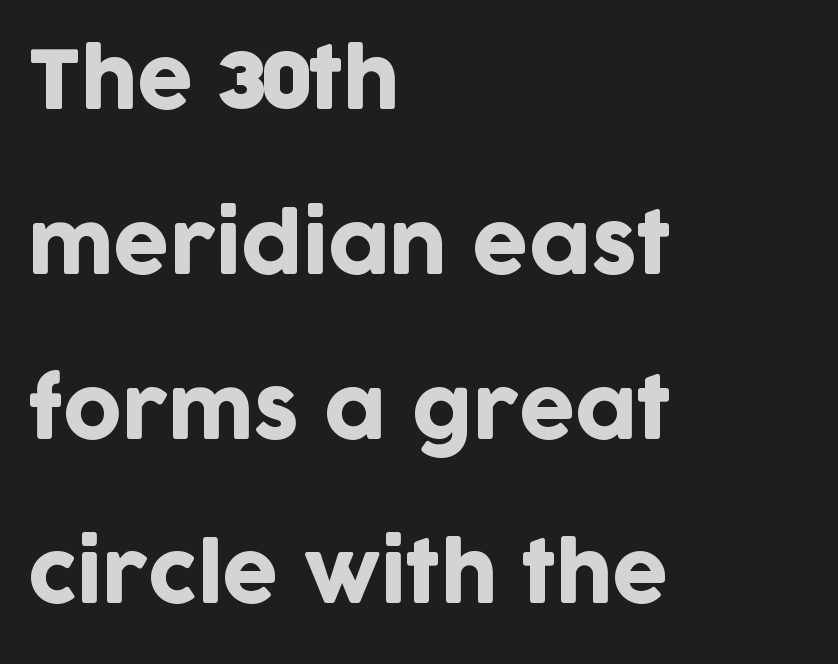
This rendering features lettering with no underline. Does the lettering tilt? It doesn't — this is upright. This is sans-serif lettering, the kind often seen on screens and signage. The line texture is even and compact thanks to regular tracking.
